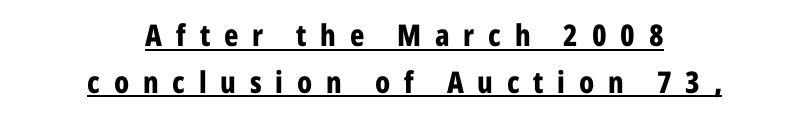
{"serif": "no", "italic": "no", "bold": "yes", "weight": "bold", "width": "condensed", "stroke_contrast": "low", "x_height": "medium", "monospaced": "no", "underline": "yes", "align": "center", "line_spacing": "normal", "line_spacing_ratio": 1.56, "letter_spacing": "wide", "letter_spacing_em": 0.46, "glyph_px": 30}
